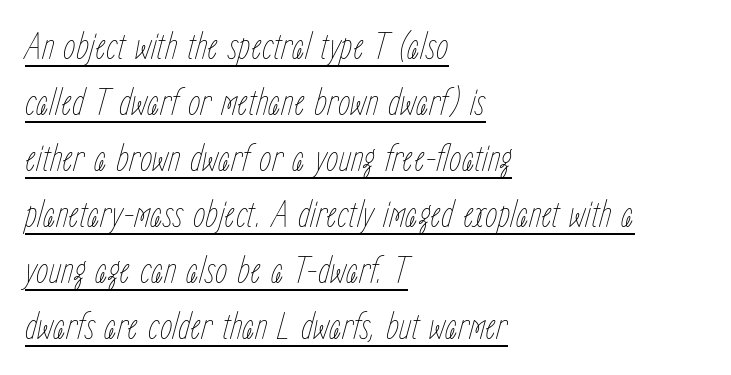
The image shows 40 px thin, condensed type, italic (leaning right); set left-aligned, normal line spacing (1.4x), normal letter spacing, underlined; low stroke contrast and a medium x-height.
